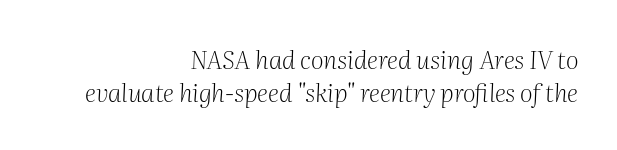
{"italic": "yes", "lean": "right", "slant_degrees": 2, "bold": "no", "underline": "no", "align": "right", "line_spacing": "normal", "line_spacing_ratio": 1.33, "letter_spacing": "normal", "letter_spacing_em": 0.0, "glyph_px": 25}
